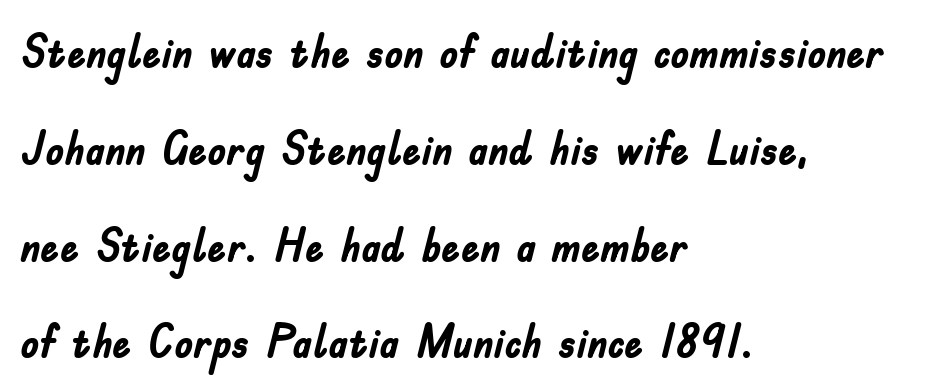
Q: Is the text bold? A: Yes.
Q: Is the text italic (slanted)? A: Yes.
Q: Is the typeface a serif or a sans-serif typeface? A: Sans-serif.
Q: Is the text underlined? A: No.
Q: How is the paragraph aligned? A: Left-aligned.
Q: Is the spacing between letters normal or unusually wide? A: Normal.
Q: Is the spacing between lines tight, normal or loose? A: Loose.
Q: Width (condensed, normal, or wide)? A: Condensed.
Q: Stroke contrast? A: Low.
Q: x-height? A: Small.
Q: Monospaced? A: No.
